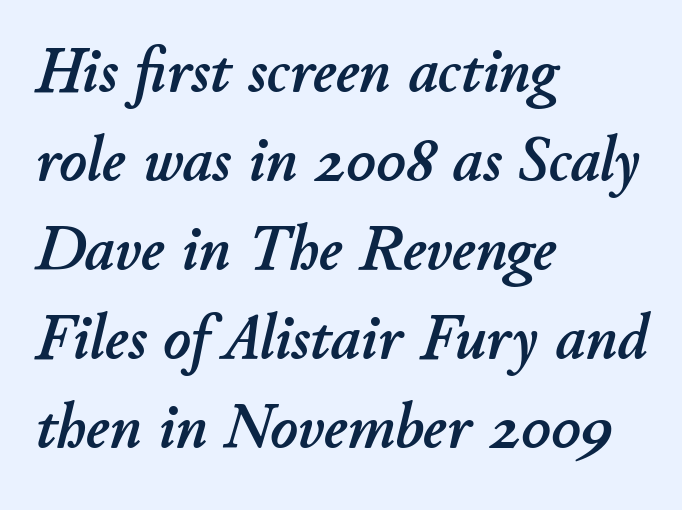
{"italic": "yes", "lean": "right", "slant_degrees": 11, "width": "normal", "stroke_contrast": "low", "x_height": "small", "monospaced": "no", "underline": "no", "align": "left", "line_spacing": "normal", "line_spacing_ratio": 1.37, "letter_spacing": "normal", "letter_spacing_em": 0.0, "glyph_px": 65}
